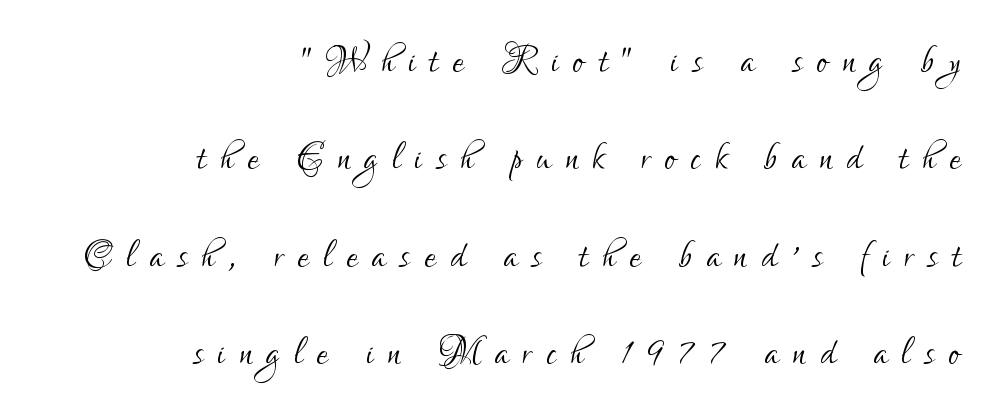
The image shows 50 px light, condensed sans-serif type; set right-aligned, loose line spacing (1.95x), unusually wide letter spacing (+0.29 em), not underlined; low stroke contrast and a small x-height.
